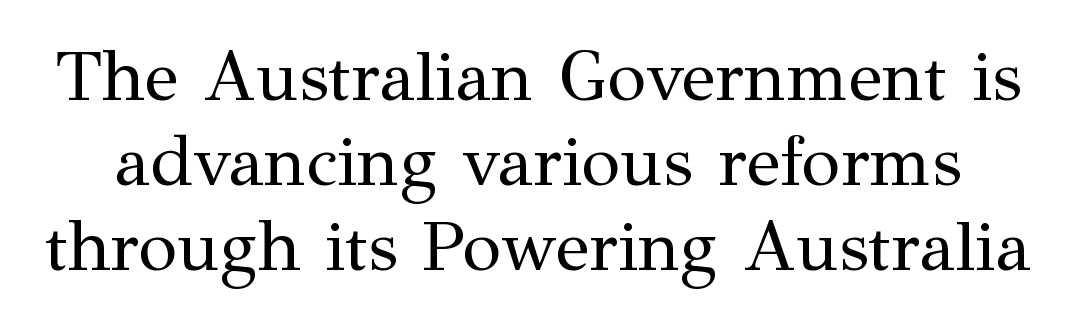
{"serif": "yes", "italic": "no", "bold": "no", "weight": "regular", "width": "normal", "stroke_contrast": "medium", "x_height": "medium", "monospaced": "no", "underline": "no", "line_spacing_ratio": 1.2, "letter_spacing": "normal", "letter_spacing_em": 0.0, "glyph_px": 71}
